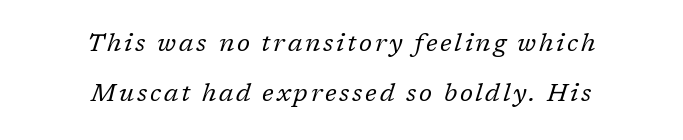
{"italic": "yes", "lean": "right", "slant_degrees": 17, "bold": "no", "underline": "no", "align": "center", "line_spacing": "loose", "line_spacing_ratio": 1.99, "glyph_px": 25}
